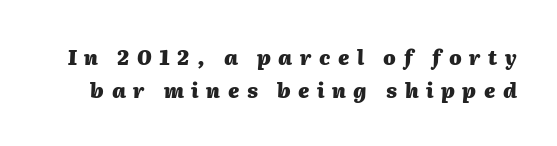
Q: Is the text bold? A: Yes.
Q: Is the text italic (slanted)? A: Yes, it leans right by about 2 degrees.
Q: Is the text underlined? A: No.
Q: Is the spacing between letters normal or unusually wide? A: Unusually wide.
Q: Is the spacing between lines tight, normal or loose? A: Normal.
